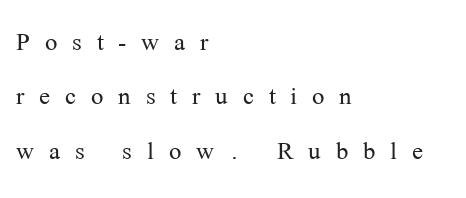
The image shows 33 px light serif type, upright; set left-aligned, normal line spacing (1.65x), unusually wide letter spacing (+0.45 em), not underlined; medium stroke contrast and a medium x-height.
